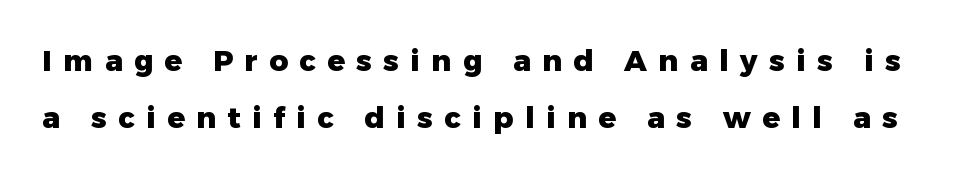
{"serif": "no", "italic": "no", "bold": "yes", "weight": "heavy", "width": "normal", "stroke_contrast": "low", "x_height": "medium", "monospaced": "no", "underline": "no", "line_spacing": "loose", "line_spacing_ratio": 1.95, "letter_spacing": "wide", "letter_spacing_em": 0.4, "glyph_px": 29}
